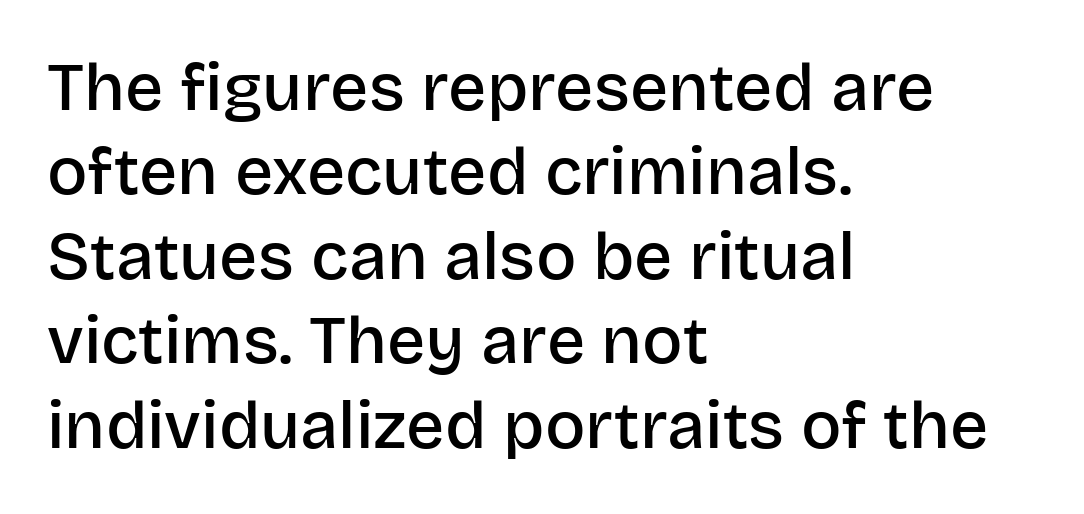
Q: Is the text bold? A: Semi-bold.
Q: Is the text italic (slanted)? A: No, it is upright.
Q: Is the typeface a serif or a sans-serif typeface? A: Sans-serif.
Q: Is the text underlined? A: No.
Q: How is the paragraph aligned? A: Left-aligned.
Q: Is the spacing between letters normal or unusually wide? A: Normal.
Q: Is the spacing between lines tight, normal or loose? A: Normal.
Q: Width (condensed, normal, or wide)? A: Normal.
Q: Stroke contrast? A: Low.
Q: x-height? A: Large.
Q: Monospaced? A: No.
